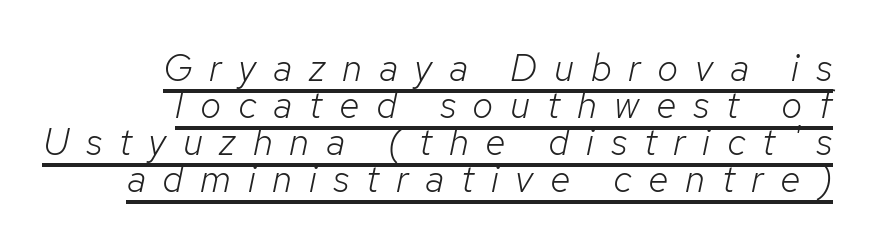
{"italic": "yes", "lean": "right", "slant_degrees": 12, "bold": "no", "weight": "light", "width": "normal", "stroke_contrast": "low", "x_height": "medium", "monospaced": "no", "underline": "yes", "align": "right", "line_spacing": "tight", "line_spacing_ratio": 0.97, "letter_spacing": "wide", "letter_spacing_em": 0.44, "glyph_px": 38}
